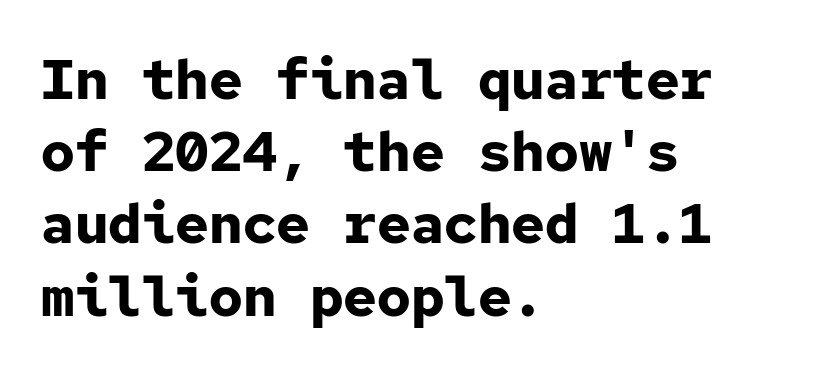
The image shows 56 px bold sans-serif type, upright, monospaced; set left-aligned, normal line spacing (1.29x), normal letter spacing, not underlined; low stroke contrast and a medium x-height.
